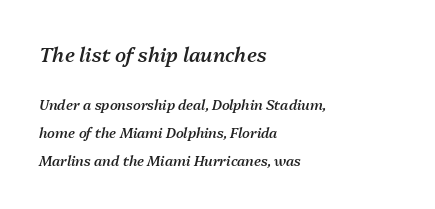
The image shows 20 px text type, italic (leaning right); set left-aligned, loose line spacing (1.97x), normal letter spacing, not underlined; the first (top) block is 1.43x larger.
